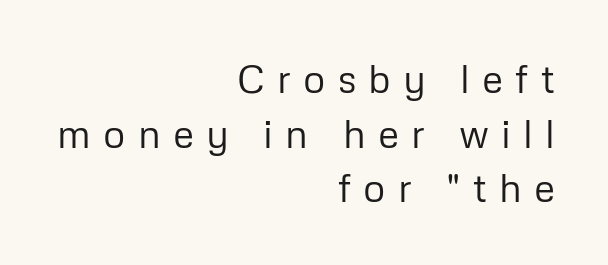
The image shows 39 px regular-weight sans-serif type, upright; set right-aligned, normal line spacing (1.4x), unusually wide letter spacing (+0.31 em), not underlined; low stroke contrast and a medium x-height.
